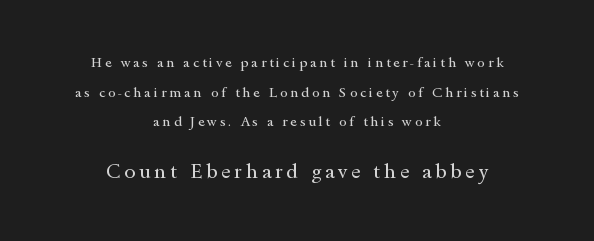
This block would shrink considerably if given ordinary leading; it's expanded now. The passage shown begins with its smaller block and ends with its larger one. Rule under the text: the space is simply empty. The rag falls on both sides of this text block equally.
